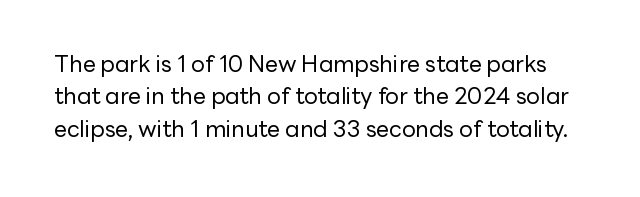
The image shows 23 px text type, upright; set normal line spacing (1.41x), normal letter spacing, not underlined.
